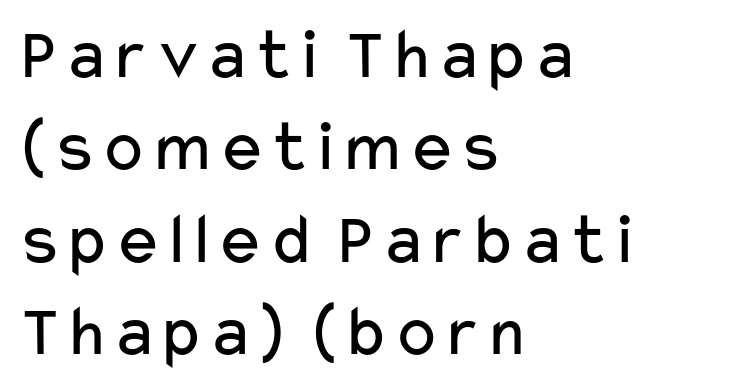
{"serif": "no", "italic": "no", "bold": "no", "weight": "regular", "width": "wide", "stroke_contrast": "low", "x_height": "medium", "monospaced": "no", "underline": "no", "align": "left", "line_spacing": "normal", "line_spacing_ratio": 1.25, "letter_spacing": "normal", "letter_spacing_em": 0.0, "glyph_px": 74}
